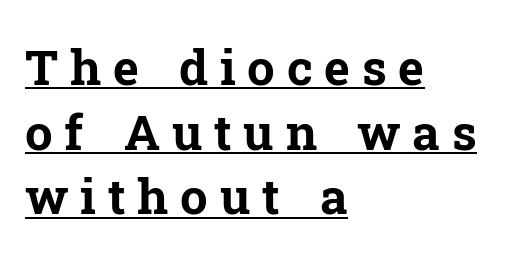
The image shows 49 px bold serif type, upright; set left-aligned, normal line spacing (1.32x), unusually wide letter spacing (+0.24 em), underlined; low stroke contrast and a medium x-height.
